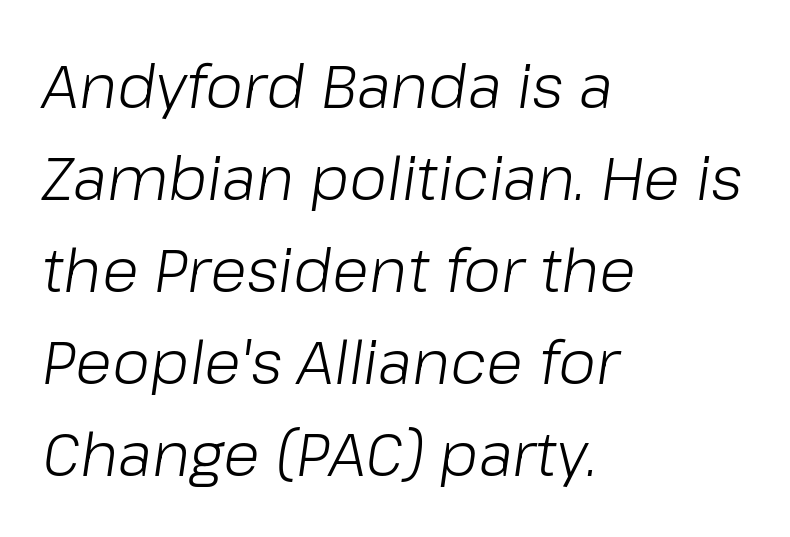
{"italic": "yes", "lean": "right", "slant_degrees": 8, "bold": "no", "weight": "light", "width": "normal", "stroke_contrast": "low", "x_height": "medium", "monospaced": "no", "underline": "no", "align": "left", "line_spacing": "normal", "line_spacing_ratio": 1.51, "letter_spacing": "normal", "letter_spacing_em": 0.0, "glyph_px": 61}
